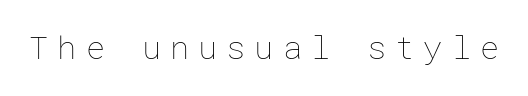
The image shows 32 px thin type, upright; set unusually wide letter spacing (+0.28 em), not underlined; low stroke contrast and a medium x-height.
